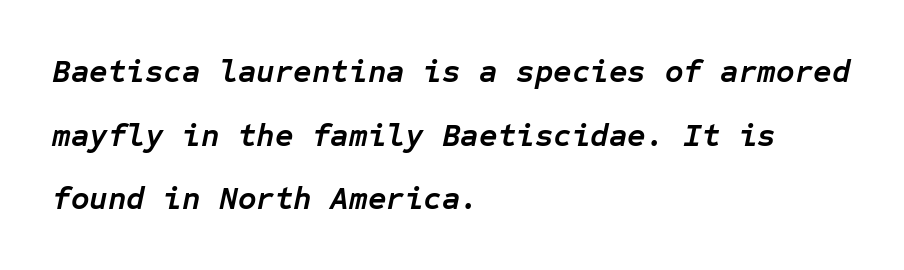
The image shows 32 px semibold type, italic (leaning right), monospaced; set left-aligned, loose line spacing (1.99x), normal letter spacing, not underlined; low stroke contrast and a medium x-height.
